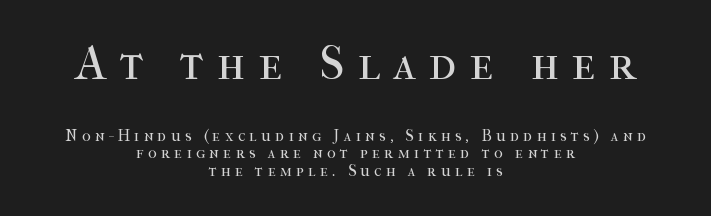
The rendering uses natural spacing where letterforms have individual widths. Compared with typical paragraphs, the rows here are closer together. No extra ink here — the face is not bold. This is the regular roman posture of the typeface.
